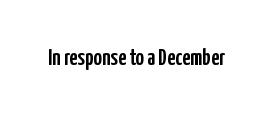
{"italic": "no", "underline": "no", "letter_spacing": "normal", "letter_spacing_em": 0.0, "glyph_px": 23}
